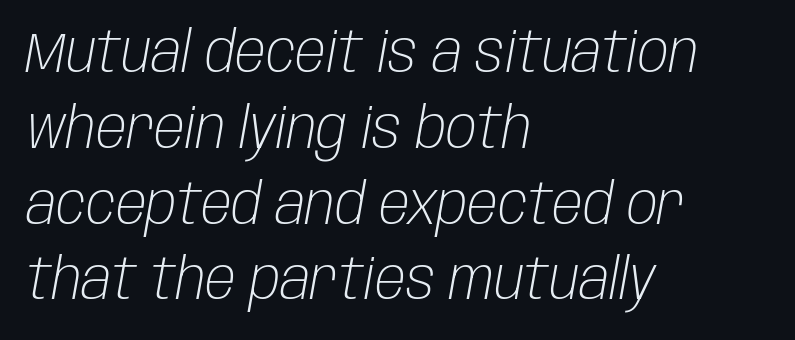
The image shows 57 px light, condensed type, italic (leaning right); set left-aligned, normal line spacing (1.33x), normal letter spacing, not underlined; low stroke contrast and a large x-height.
